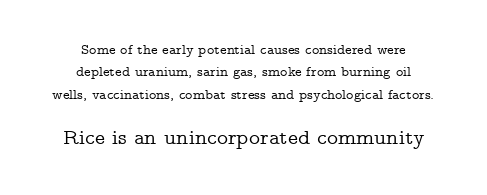
A typesetter would call this zero additional tracking. Caption: upper text group reduced, lower text group enlarged. Has an underline been added? It has not. Typeset on center — no edge is straight. Posture: straight, roman, zero tilt. The leading is moderate, giving the passage an even texture.
